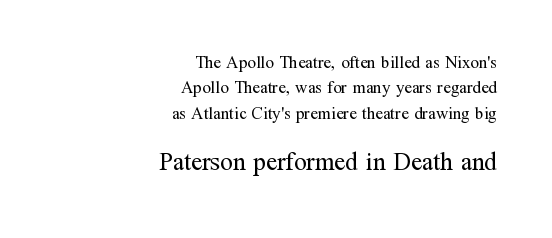
The image shows 25 px text type, upright; set right-aligned, normal line spacing (1.5x), normal letter spacing, not underlined; the second (bottom) block is 1.47x larger.
